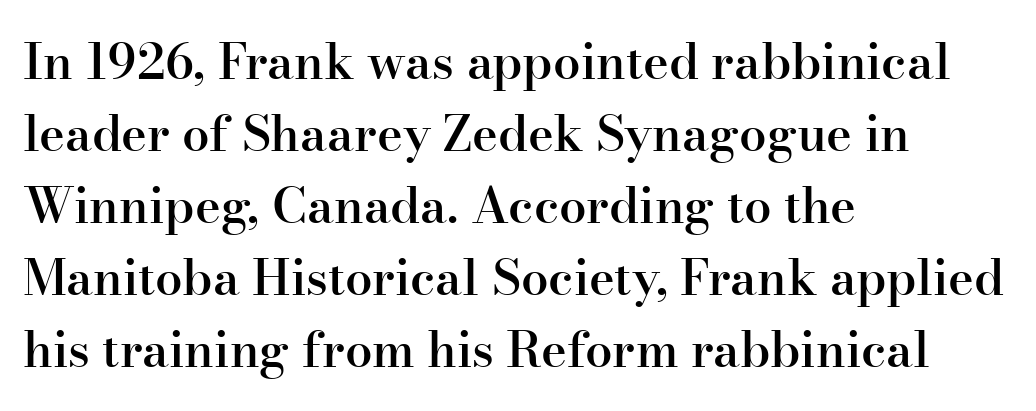
Q: Is the text bold? A: Semi-bold.
Q: Is the text italic (slanted)? A: No, it is upright.
Q: Is the typeface a serif or a sans-serif typeface? A: Serif.
Q: Is the text underlined? A: No.
Q: How is the paragraph aligned? A: Left-aligned.
Q: Is the spacing between letters normal or unusually wide? A: Normal.
Q: Is the spacing between lines tight, normal or loose? A: Normal.
Q: Width (condensed, normal, or wide)? A: Normal.
Q: Stroke contrast? A: High.
Q: x-height? A: Small.
Q: Monospaced? A: No.
